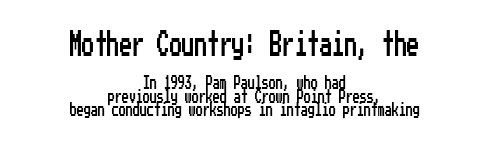
{"italic": "no", "underline": "no", "align": "center", "line_spacing": "tight", "line_spacing_ratio": 0.97, "letter_spacing": "normal", "letter_spacing_em": 0.0, "larger_block": "first", "size_ratio": 1.79, "glyph_px": 25}
